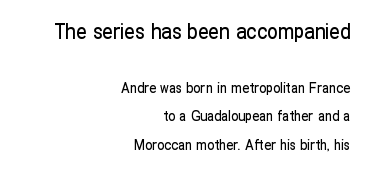
The image shows 21 px text type, upright; set right-aligned, loose line spacing (2.04x), normal letter spacing, not underlined; the first (top) block is 1.5x larger.
